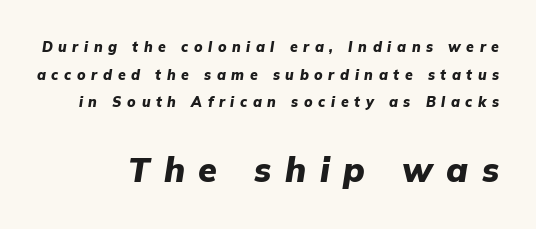
The image shows 34 px heavy type, italic (leaning right); set loose line spacing (1.98x), unusually wide letter spacing (+0.4 em), not underlined; the second (bottom) block is 2.43x larger; low stroke contrast and a medium x-height.
